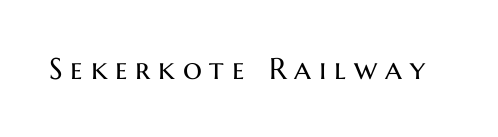
Q: Is the text bold? A: No.
Q: Is the text italic (slanted)? A: No, it is upright.
Q: Is the typeface a serif or a sans-serif typeface? A: Sans-serif.
Q: Is the text underlined? A: No.
Q: Is the spacing between letters normal or unusually wide? A: Unusually wide.
Q: Width (condensed, normal, or wide)? A: Normal.
Q: Stroke contrast? A: Medium.
Q: x-height? A: Medium.
Q: Monospaced? A: No.
